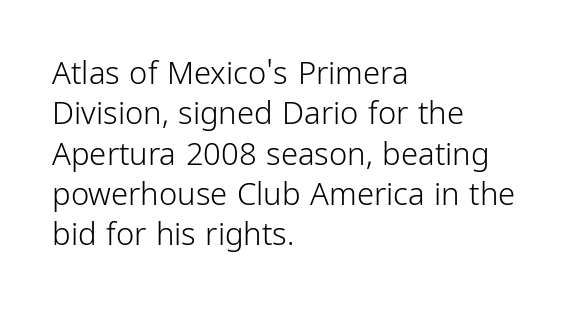
{"serif": "no", "italic": "no", "bold": "no", "weight": "light", "width": "condensed", "stroke_contrast": "low", "x_height": "medium", "monospaced": "no", "underline": "no", "align": "left", "line_spacing": "normal", "line_spacing_ratio": 1.3, "letter_spacing": "normal", "letter_spacing_em": 0.0, "glyph_px": 31}
